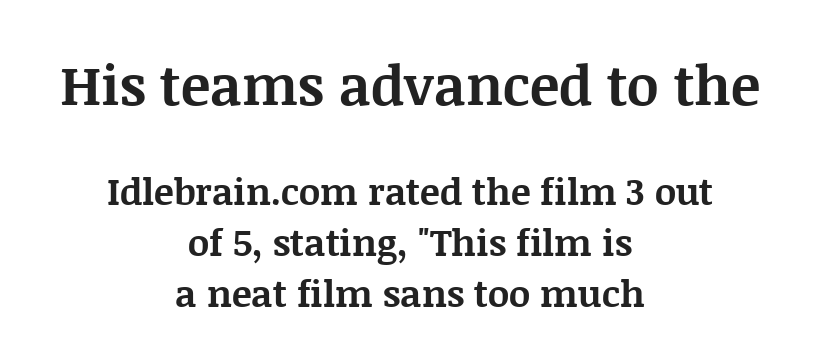
{"serif": "yes", "italic": "no", "bold": "yes", "weight": "bold", "width": "normal", "stroke_contrast": "medium", "x_height": "large", "monospaced": "no", "underline": "no", "align": "center", "line_spacing": "normal", "line_spacing_ratio": 1.38, "letter_spacing": "normal", "letter_spacing_em": 0.0, "larger_block": "first", "size_ratio": 1.49, "glyph_px": 55}
